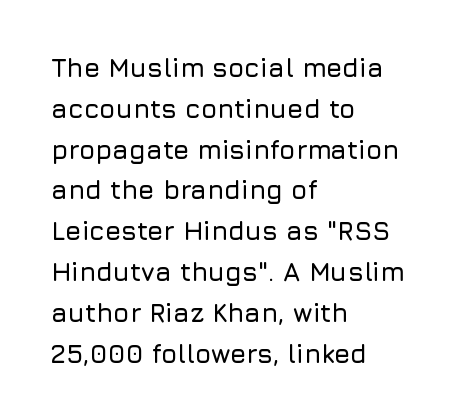
Q: Is the text italic (slanted)? A: No, it is upright.
Q: Is the text underlined? A: No.
Q: How is the paragraph aligned? A: Left-aligned.
Q: Is the spacing between letters normal or unusually wide? A: Normal.
Q: Is the spacing between lines tight, normal or loose? A: Normal.
